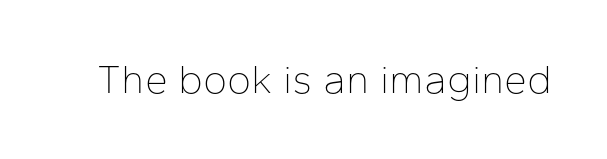
Type without underlining. A typesetter would call this proportional, since set widths differ per character. A quiet, ordinary-to-light weight characterises the typeface. The gaps between neighbouring characters are ordinary and unremarkable.
